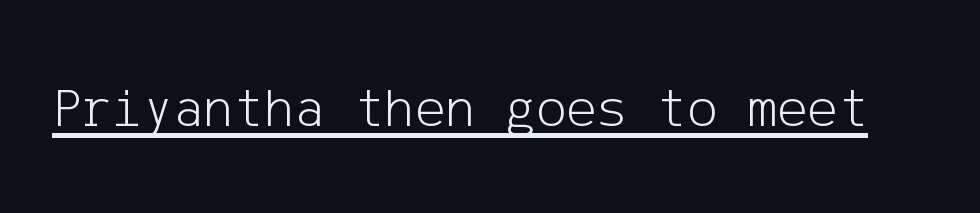
The image shows 57 px light sans-serif type, upright; set normal letter spacing, underlined; low stroke contrast and a medium x-height.
